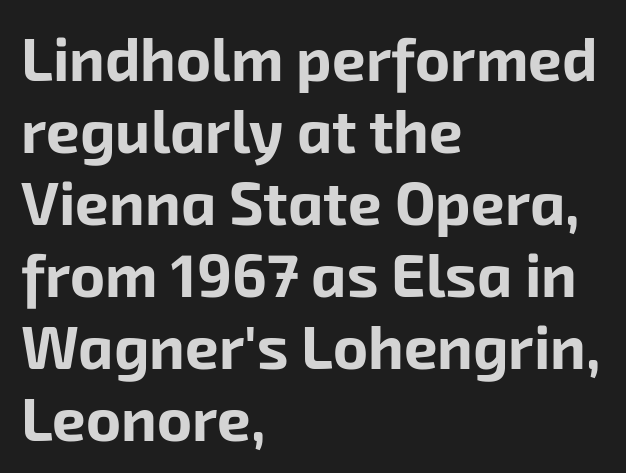
{"serif": "no", "bold": "yes", "weight": "bold", "width": "normal", "stroke_contrast": "low", "x_height": "medium", "monospaced": "no", "underline": "no", "align": "left", "line_spacing_ratio": 1.2, "letter_spacing": "normal", "letter_spacing_em": 0.0, "glyph_px": 60}
